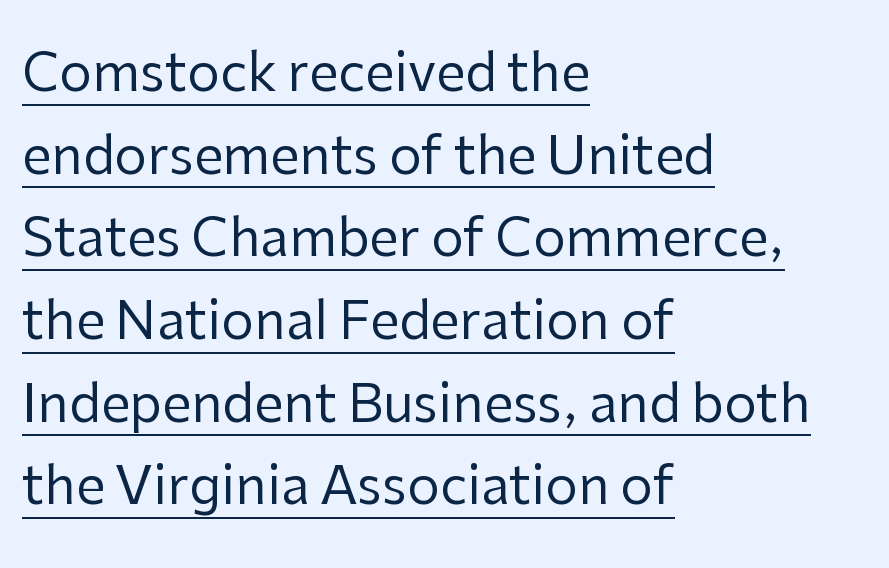
Q: Is the text bold? A: No.
Q: Is the text italic (slanted)? A: No, it is upright.
Q: Is the typeface a serif or a sans-serif typeface? A: Sans-serif.
Q: Is the text underlined? A: Yes.
Q: How is the paragraph aligned? A: Left-aligned.
Q: Is the spacing between letters normal or unusually wide? A: Normal.
Q: Is the spacing between lines tight, normal or loose? A: Normal.
Q: Width (condensed, normal, or wide)? A: Normal.
Q: Stroke contrast? A: Low.
Q: x-height? A: Medium.
Q: Monospaced? A: No.
